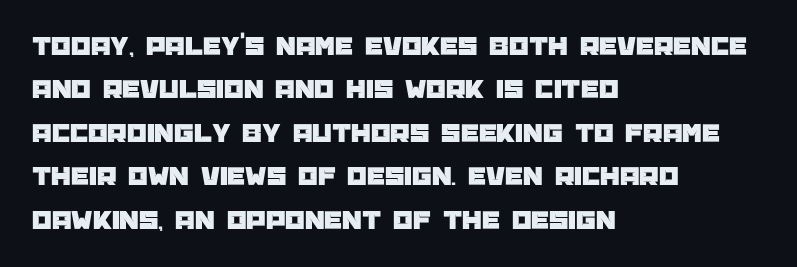
{"serif": "no", "italic": "no", "width": "normal", "stroke_contrast": "low", "x_height": "large", "monospaced": "no", "underline": "no", "align": "left", "line_spacing": "normal", "line_spacing_ratio": 1.55, "letter_spacing": "normal", "letter_spacing_em": 0.0, "glyph_px": 28}
